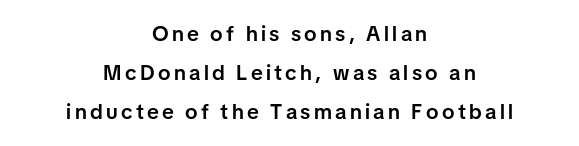
{"italic": "no", "bold": "semi", "underline": "no", "align": "center", "line_spacing_ratio": 1.85, "glyph_px": 21}
